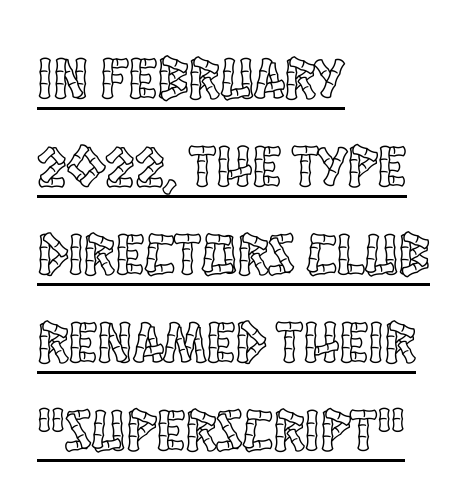
This rendering leaves character spacing at its baseline value. You can see a thin bar hugging the bottom of the glyphs. Leading: standard. Line starts are locked; line ends wander. Rendered with straight, roman letterforms. Note the varied advance widths — an 'i' is clearly narrower than an 'm'.
